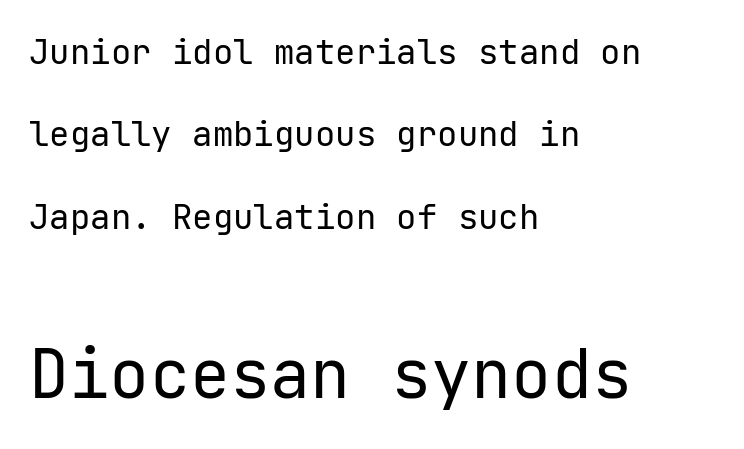
{"serif": "no", "italic": "no", "bold": "no", "weight": "regular", "width": "normal", "stroke_contrast": "low", "x_height": "medium", "underline": "no", "align": "left", "line_spacing": "loose", "line_spacing_ratio": 2.42, "letter_spacing": "normal", "letter_spacing_em": 0.0, "larger_block": "second", "size_ratio": 1.97, "glyph_px": 67}
